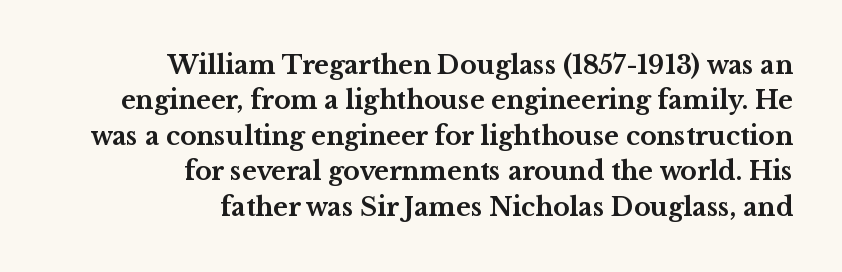
Q: Is the text bold? A: Yes.
Q: Is the text italic (slanted)? A: No, it is upright.
Q: Is the text underlined? A: No.
Q: How is the paragraph aligned? A: Right-aligned.
Q: Is the spacing between letters normal or unusually wide? A: Normal.
Q: Is the spacing between lines tight, normal or loose? A: Normal.
